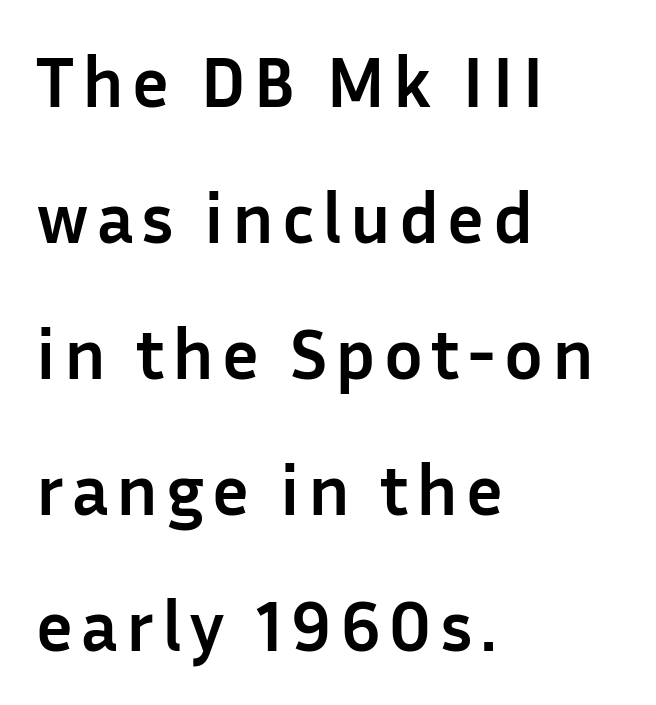
The image shows 72 px semibold sans-serif type, upright; set left-aligned, line spacing 1.89x, not underlined; low stroke contrast and a medium x-height.
